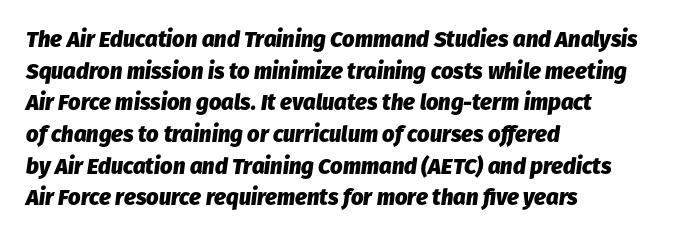
{"italic": "yes", "lean": "right", "slant_degrees": 8, "bold": "yes", "underline": "no", "align": "left", "line_spacing": "normal", "line_spacing_ratio": 1.44, "letter_spacing": "normal", "letter_spacing_em": 0.0, "glyph_px": 22}
